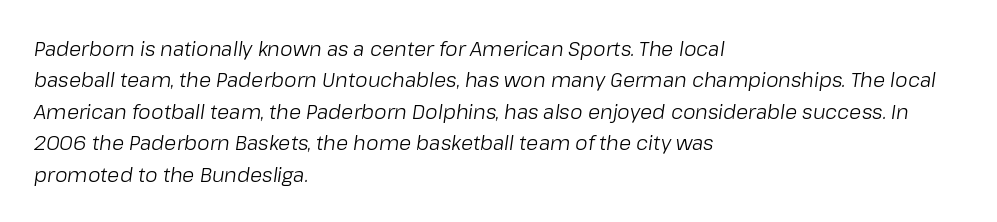
The horizontal fit of the characters is conventional and even. Counters stay open thanks to moderate or lighter strokes. No word sits above an underline. Each line starts at the same left margin while the right side varies.
